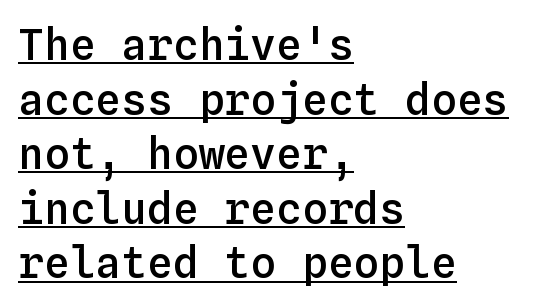
Q: Is the text bold? A: Semi-bold.
Q: Is the text italic (slanted)? A: No, it is upright.
Q: Is the text underlined? A: Yes.
Q: How is the paragraph aligned? A: Left-aligned.
Q: Is the spacing between letters normal or unusually wide? A: Normal.
Q: Is the spacing between lines tight, normal or loose? A: Normal.
Q: Width (condensed, normal, or wide)? A: Normal.
Q: Stroke contrast? A: Low.
Q: x-height? A: Medium.
Q: Monospaced? A: Yes.
